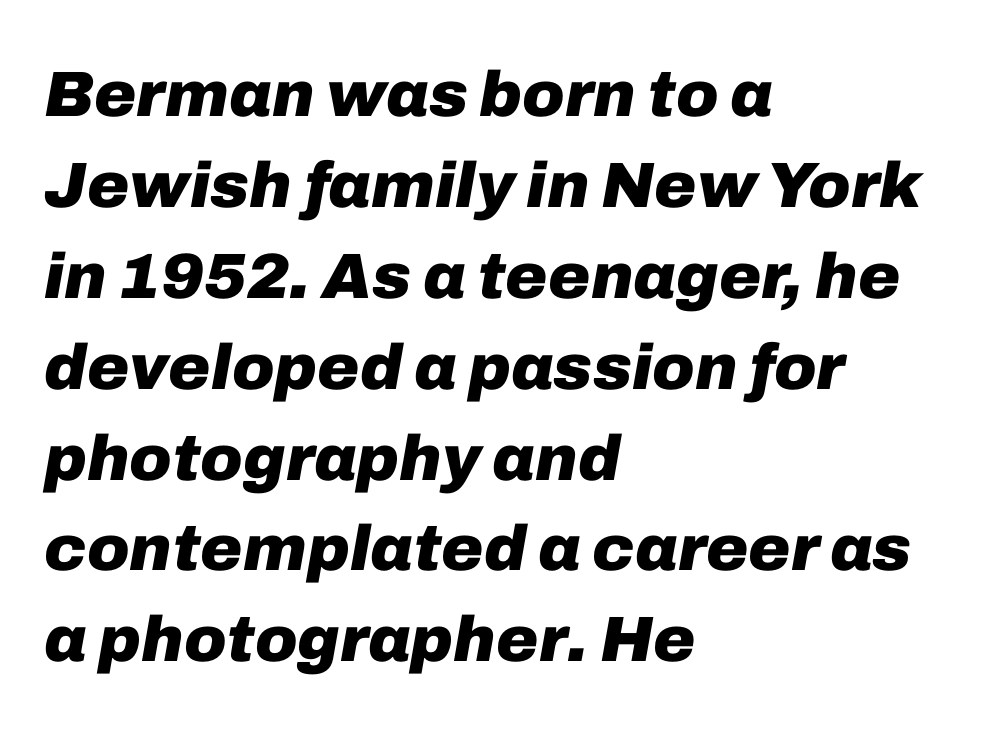
Q: Is the text bold? A: Yes.
Q: Is the text italic (slanted)? A: Yes, it leans right by about 10 degrees.
Q: Is the text underlined? A: No.
Q: How is the paragraph aligned? A: Left-aligned.
Q: Is the spacing between letters normal or unusually wide? A: Normal.
Q: Is the spacing between lines tight, normal or loose? A: Normal.
Q: Width (condensed, normal, or wide)? A: Normal.
Q: Stroke contrast? A: Low.
Q: x-height? A: Medium.
Q: Monospaced? A: No.
